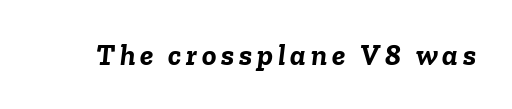
Q: Is the text bold? A: Yes.
Q: Is the text italic (slanted)? A: Yes, it leans right by about 6 degrees.
Q: Is the text underlined? A: No.
Q: Width (condensed, normal, or wide)? A: Normal.
Q: Stroke contrast? A: Low.
Q: x-height? A: Medium.
Q: Monospaced? A: No.
